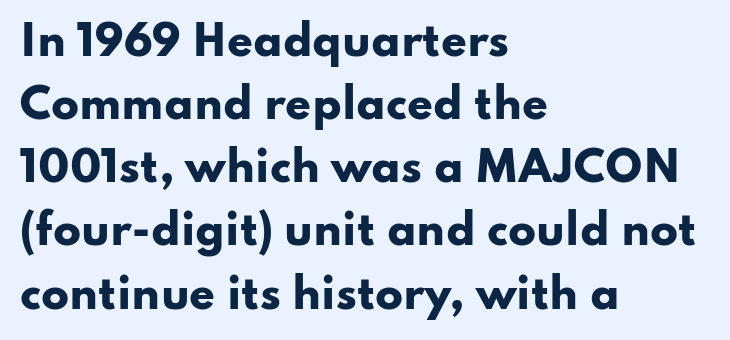
Rendered with straight, roman letterforms. Do the characters align in a grid? No, the font is proportional. Grotesque or geometric, the face here clearly has no serifs. No extra tracking has been applied to these lines. Heavy, bold letterforms. Normally led — the rows are evenly, conventionally spaced.
